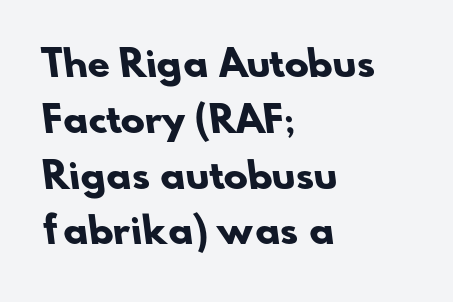
{"serif": "no", "bold": "yes", "weight": "heavy", "width": "normal", "stroke_contrast": "low", "x_height": "small", "monospaced": "no", "underline": "no", "align": "left", "line_spacing": "normal", "line_spacing_ratio": 1.55, "letter_spacing": "normal", "letter_spacing_em": 0.0, "glyph_px": 36}
